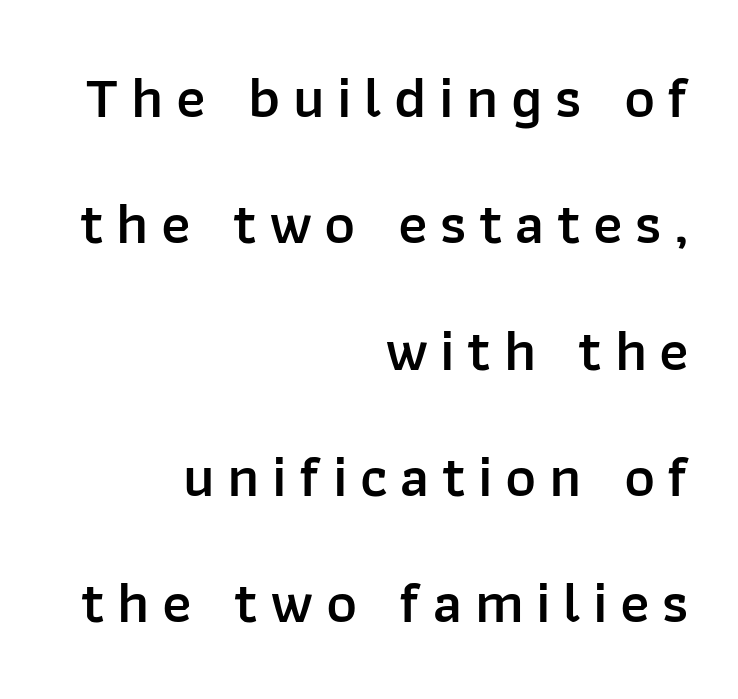
Check where the strokes stop: nothing finishes them off — pure sans. Inter-character spacing is expanded well beyond the font's built-in metrics. Layout note: lines flush right. The rendering uses natural spacing where letterforms have individual widths. The face used here is a semibold: visibly heavier than regular, lighter than bold. The lettering stays uniformly vertical, giving the passage a roman look.
